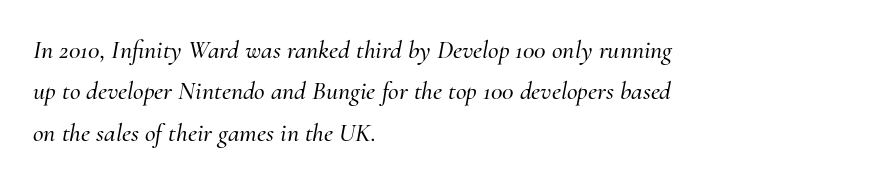
{"italic": "yes", "lean": "right", "slant_degrees": 10, "underline": "no", "align": "left", "line_spacing": "normal", "line_spacing_ratio": 1.59, "letter_spacing": "normal", "letter_spacing_em": 0.0, "glyph_px": 26}
